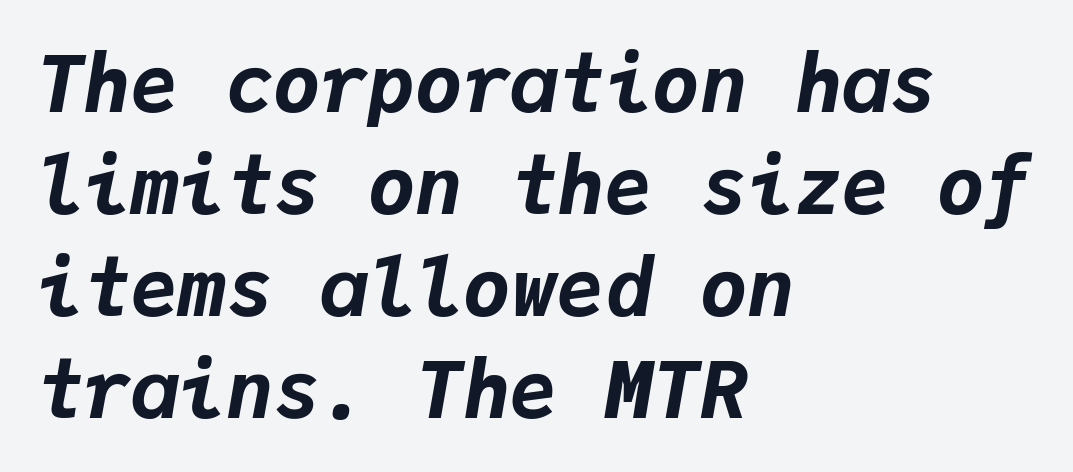
Q: Is the text bold? A: Yes.
Q: Is the text italic (slanted)? A: Yes, it leans right by about 9 degrees.
Q: Is the text underlined? A: No.
Q: How is the paragraph aligned? A: Left-aligned.
Q: Is the spacing between letters normal or unusually wide? A: Normal.
Q: Is the spacing between lines tight, normal or loose? A: Normal.
Q: Width (condensed, normal, or wide)? A: Normal.
Q: Stroke contrast? A: Low.
Q: x-height? A: Medium.
Q: Monospaced? A: Yes.
